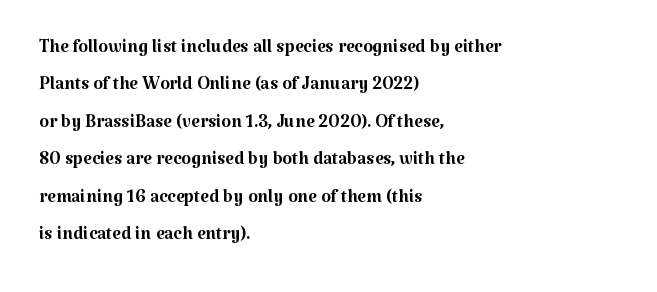
The image shows 25 px text type, upright; set left-aligned, normal line spacing (1.5x), normal letter spacing, not underlined.
